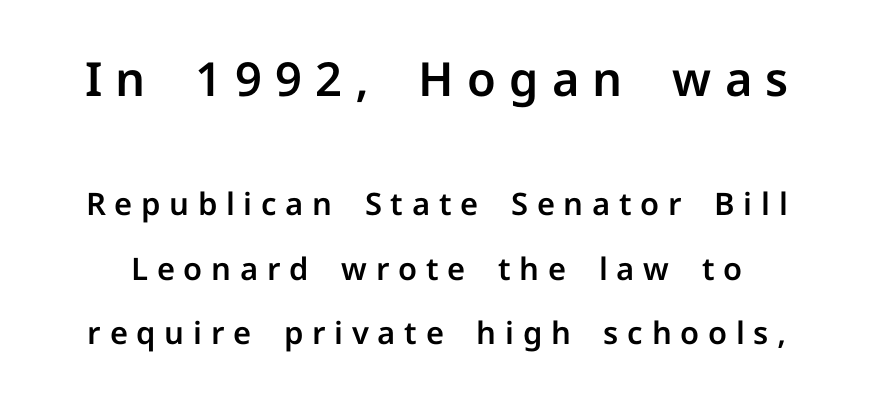
Q: Is the text italic (slanted)? A: No, it is upright.
Q: Is the typeface a serif or a sans-serif typeface? A: Sans-serif.
Q: Is the text underlined? A: No.
Q: Is the spacing between letters normal or unusually wide? A: Unusually wide.
Q: Is the spacing between lines tight, normal or loose? A: Loose.
Q: Which block of text is set in a larger size, the first (top) or the second (bottom)? A: The first (top) one.
Q: Width (condensed, normal, or wide)? A: Normal.
Q: Stroke contrast? A: Low.
Q: x-height? A: Medium.
Q: Monospaced? A: No.
